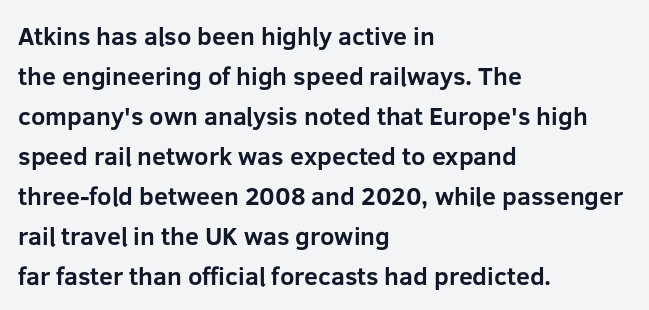
{"italic": "no", "bold": "yes", "underline": "no", "align": "left", "line_spacing": "normal", "line_spacing_ratio": 1.6, "letter_spacing": "normal", "letter_spacing_em": 0.0, "glyph_px": 25}
